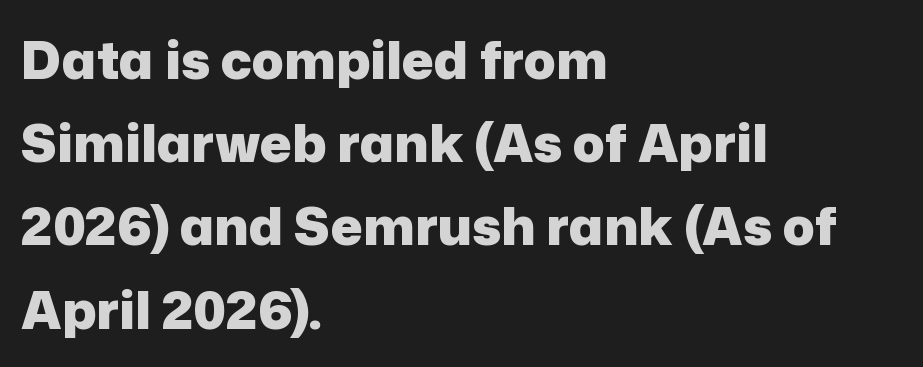
This is sans-serif lettering, the kind often seen on screens and signage. Does the lettering tilt? It doesn't — this is upright. Is this a fixed-width face? No — the glyphs have proportional, varying widths. Every letter is thick-stroked: bold, no question. This block has exactly the height ordinary leading produces. Short and long lines alike share a common starting point at left.
